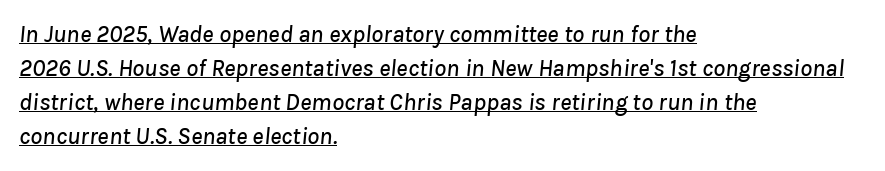
What stands out about the letter spacing? Nothing — it is the standard amount. The rendered words wear a rule along their underside. Quick note: italic. Reading down the block, your eye returns to a fixed left position each line. Students, observe: this is what conventionally led text looks like.
